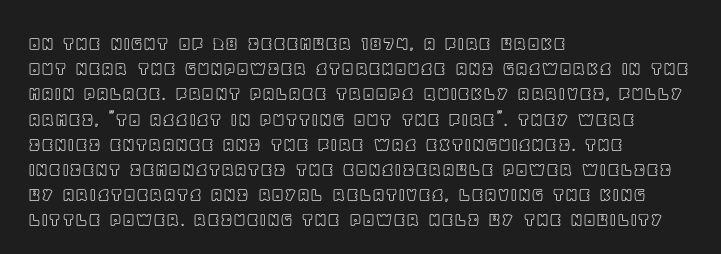
Posture: straight, roman, zero tilt. A clean baseline with only descenders dipping below it. Does the copy run flush right? No — it runs flush left. Tracking value appears to be zero — textbook default spacing.
